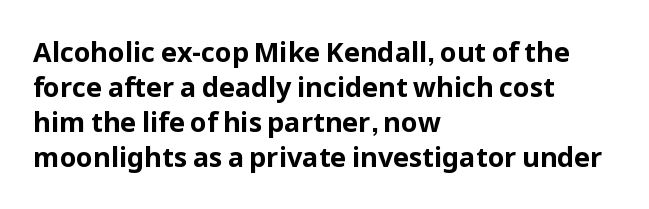
{"italic": "no", "bold": "yes", "underline": "no", "align": "left", "line_spacing": "normal", "line_spacing_ratio": 1.3, "letter_spacing": "normal", "letter_spacing_em": 0.0, "glyph_px": 27}
